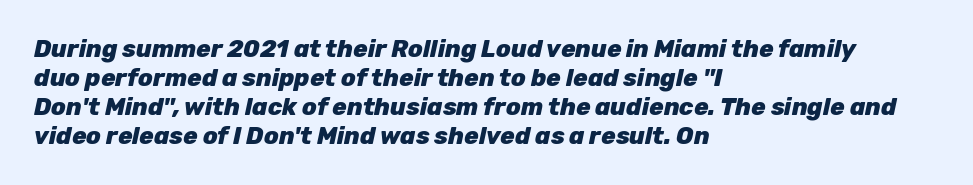
Q: Is the text bold? A: Yes.
Q: Is the text italic (slanted)? A: Yes, it leans right by about 12 degrees.
Q: Is the text underlined? A: No.
Q: How is the paragraph aligned? A: Left-aligned.
Q: Is the spacing between letters normal or unusually wide? A: Normal.
